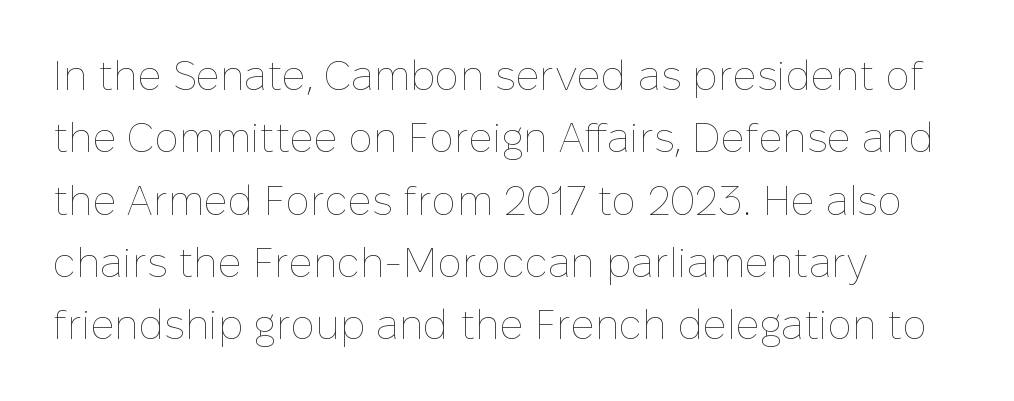
Q: Is the text bold? A: No.
Q: Is the text italic (slanted)? A: No, it is upright.
Q: Is the text underlined? A: No.
Q: How is the paragraph aligned? A: Left-aligned.
Q: Is the spacing between letters normal or unusually wide? A: Normal.
Q: Is the spacing between lines tight, normal or loose? A: Normal.
Q: Width (condensed, normal, or wide)? A: Normal.
Q: Stroke contrast? A: Low.
Q: x-height? A: Medium.
Q: Monospaced? A: No.
